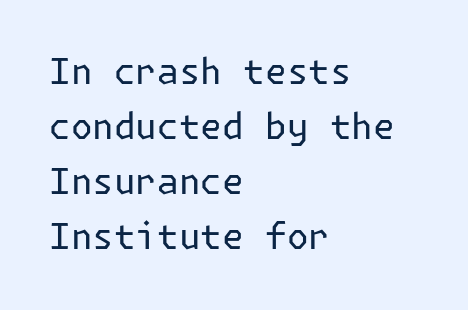
Alignment: flush left. A sans-serif font was chosen for this passage. Does the lettering tilt? It doesn't — this is upright. The passage shown is not bold in any degree. Words float on clear page, feet unadorned. Observe the ordinary spacing: letters are neighbours, not strangers.
